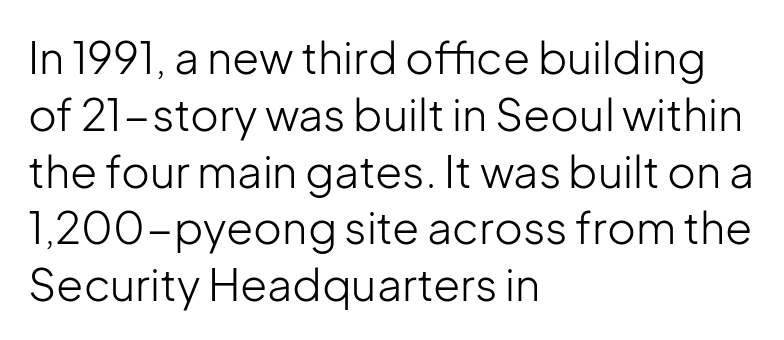
The image shows 44 px light sans-serif type, upright; set left-aligned, normal line spacing (1.29x), normal letter spacing, not underlined; low stroke contrast and a medium x-height.
